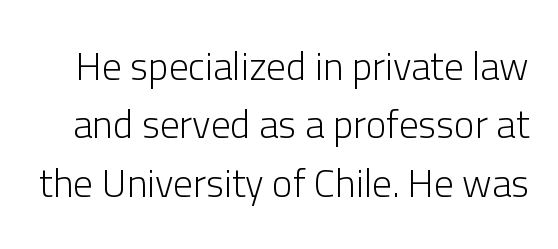
{"serif": "no", "italic": "no", "bold": "no", "weight": "light", "width": "normal", "stroke_contrast": "low", "x_height": "medium", "monospaced": "no", "underline": "no", "line_spacing": "normal", "line_spacing_ratio": 1.5, "letter_spacing": "normal", "letter_spacing_em": 0.0, "glyph_px": 39}
